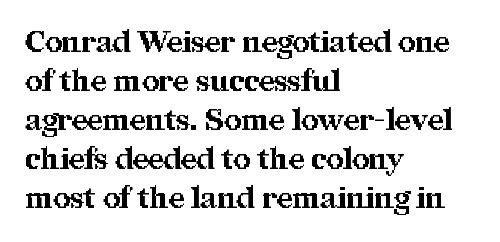
Q: Is the text bold? A: Yes.
Q: Is the text italic (slanted)? A: No, it is upright.
Q: Is the typeface a serif or a sans-serif typeface? A: Serif.
Q: Is the text underlined? A: No.
Q: How is the paragraph aligned? A: Left-aligned.
Q: Is the spacing between letters normal or unusually wide? A: Normal.
Q: Is the spacing between lines tight, normal or loose? A: Normal.
Q: Width (condensed, normal, or wide)? A: Normal.
Q: Stroke contrast? A: Medium.
Q: x-height? A: Medium.
Q: Monospaced? A: No.
